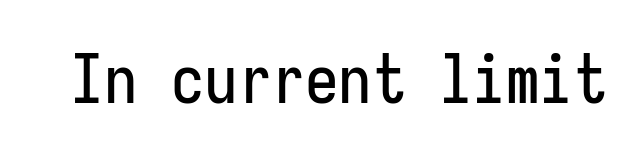
The image shows 67 px condensed sans-serif type, upright, monospaced; set normal letter spacing, not underlined; low stroke contrast and a medium x-height.
